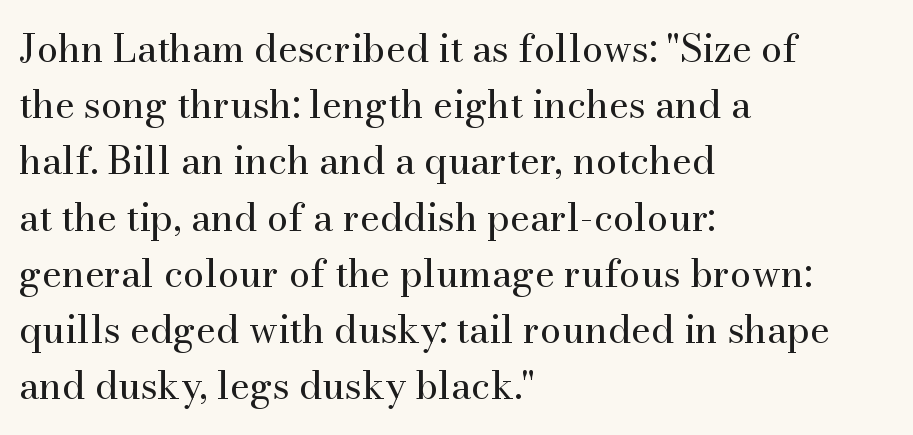
Q: Is the text bold? A: No.
Q: Is the text italic (slanted)? A: No, it is upright.
Q: Is the typeface a serif or a sans-serif typeface? A: Serif.
Q: Is the text underlined? A: No.
Q: How is the paragraph aligned? A: Left-aligned.
Q: Is the spacing between letters normal or unusually wide? A: Normal.
Q: Is the spacing between lines tight, normal or loose? A: Normal.
Q: Width (condensed, normal, or wide)? A: Normal.
Q: Stroke contrast? A: Medium.
Q: x-height? A: Small.
Q: Monospaced? A: No.
